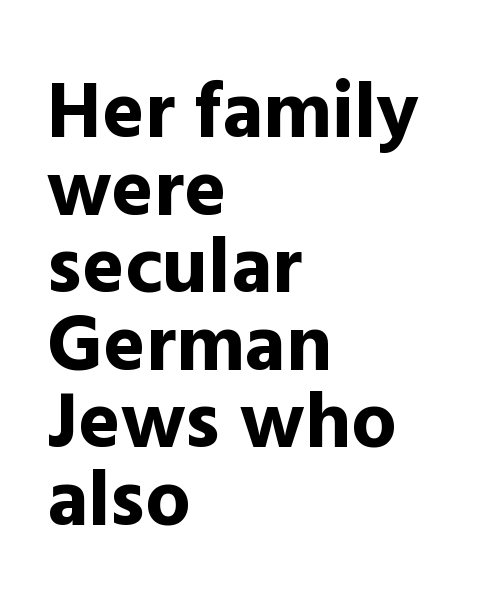
These lines were composed using upright roman letters. Heavy-handed strokes throughout: this text is bold. There is no visible air inserted between adjacent glyphs. Notice how the passage keeps a crisp vertical edge on the left only.
